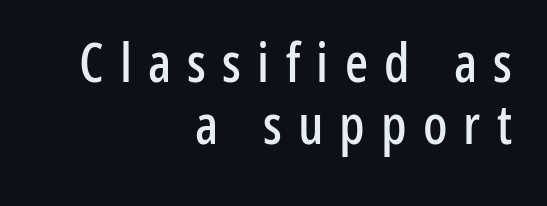
The image shows 54 px condensed sans-serif type, upright; set right-aligned, tight line spacing (1.14x), unusually wide letter spacing (+0.3 em), not underlined; low stroke contrast and a medium x-height.
